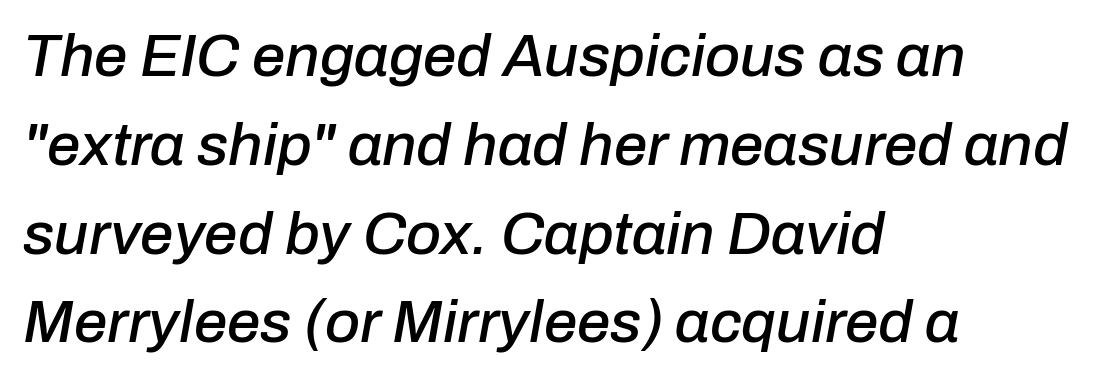
{"italic": "yes", "lean": "right", "slant_degrees": 10, "width": "normal", "stroke_contrast": "low", "x_height": "medium", "monospaced": "no", "underline": "no", "align": "left", "line_spacing": "normal", "line_spacing_ratio": 1.48, "letter_spacing": "normal", "letter_spacing_em": 0.0, "glyph_px": 60}
